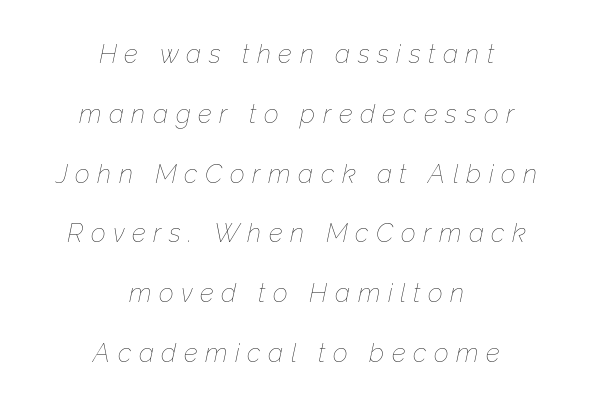
Is the letter spacing exaggerated? Yes — the characters are pushed far apart. Widely set lines give the paragraph a tall, airy silhouette. Weight class: somewhere from thin through regular. Clear beneath every line of the passage.
